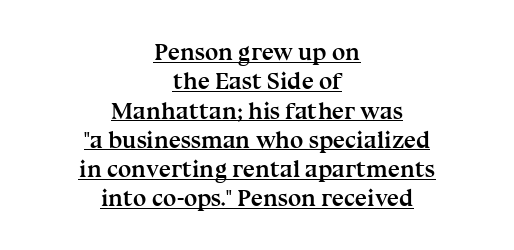
Q: Is the text bold? A: Yes.
Q: Is the text italic (slanted)? A: No, it is upright.
Q: Is the text underlined? A: Yes.
Q: How is the paragraph aligned? A: Centered.
Q: Is the spacing between letters normal or unusually wide? A: Normal.
